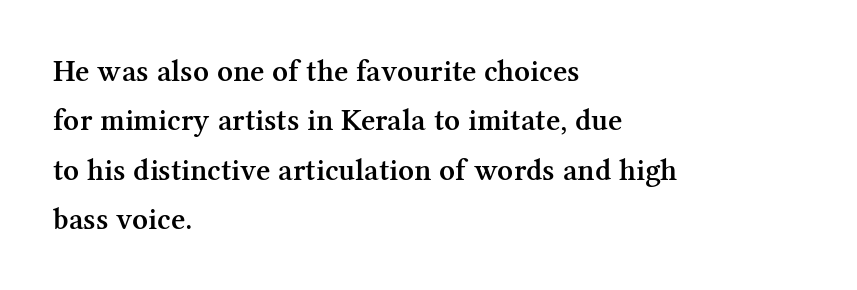
Q: Is the text bold? A: Semi-bold.
Q: Is the text italic (slanted)? A: No, it is upright.
Q: Is the typeface a serif or a sans-serif typeface? A: Serif.
Q: Is the text underlined? A: No.
Q: How is the paragraph aligned? A: Left-aligned.
Q: Is the spacing between letters normal or unusually wide? A: Normal.
Q: Is the spacing between lines tight, normal or loose? A: Normal.
Q: Width (condensed, normal, or wide)? A: Normal.
Q: Stroke contrast? A: Medium.
Q: x-height? A: Medium.
Q: Monospaced? A: No.
